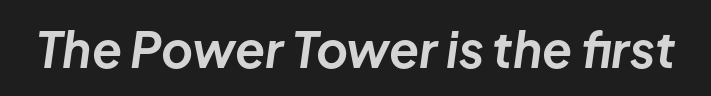
The image shows 49 px bold type, italic (leaning right); set normal letter spacing, not underlined; low stroke contrast and a medium x-height.
